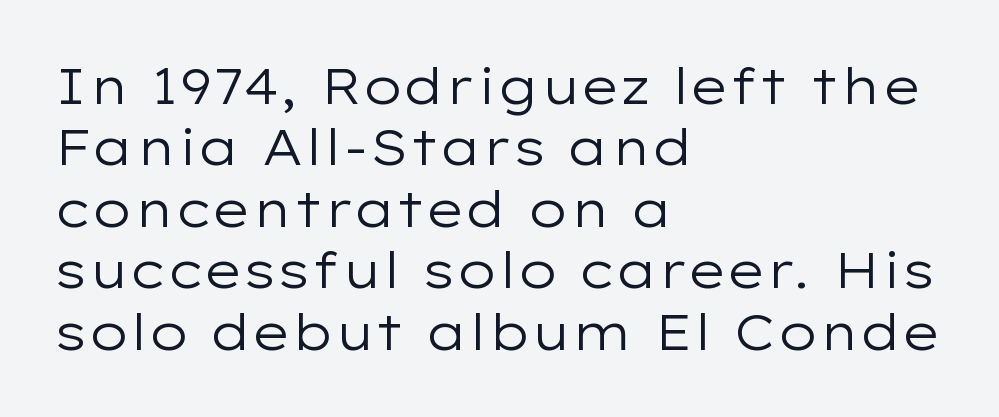
The image shows 50 px regular-weight, wide sans-serif type, upright; set left-aligned, line spacing 1.23x, normal letter spacing, not underlined; low stroke contrast and a medium x-height.
